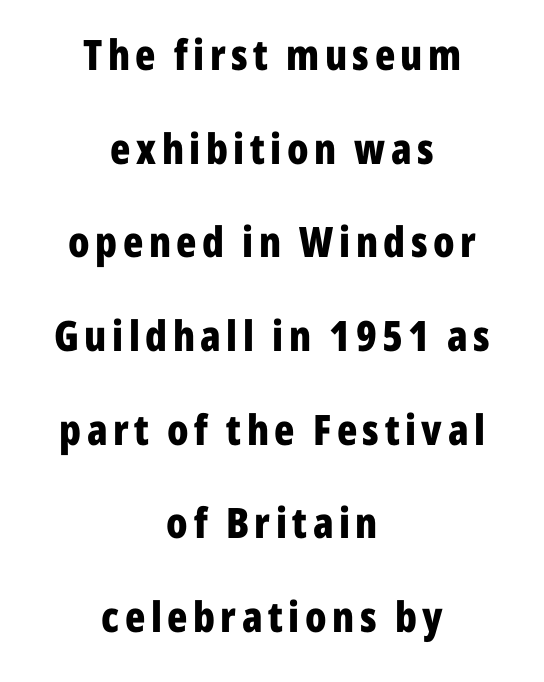
{"serif": "no", "italic": "no", "bold": "yes", "weight": "bold", "width": "condensed", "stroke_contrast": "low", "x_height": "medium", "monospaced": "no", "underline": "no", "align": "center", "line_spacing": "loose", "line_spacing_ratio": 2.23, "glyph_px": 42}
